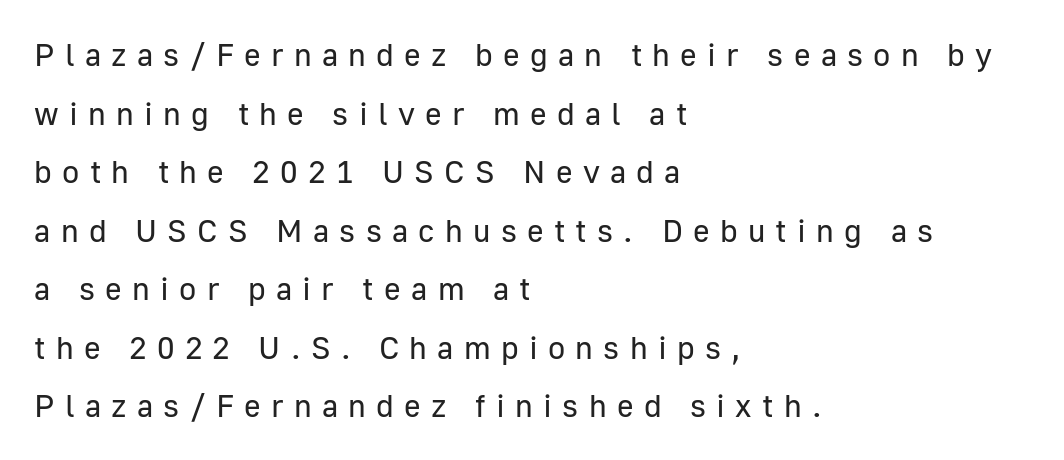
Q: Is the text bold? A: No.
Q: Is the text italic (slanted)? A: No, it is upright.
Q: Is the typeface a serif or a sans-serif typeface? A: Sans-serif.
Q: Is the text underlined? A: No.
Q: How is the paragraph aligned? A: Left-aligned.
Q: Is the spacing between letters normal or unusually wide? A: Unusually wide.
Q: Width (condensed, normal, or wide)? A: Normal.
Q: Stroke contrast? A: Low.
Q: x-height? A: Medium.
Q: Monospaced? A: No.
